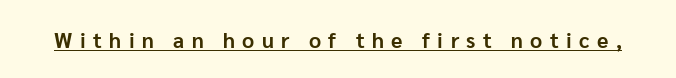
The image shows 21 px bold type, upright; set unusually wide letter spacing (+0.35 em), underlined.
